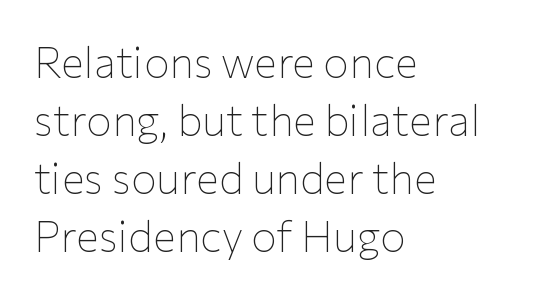
A typesetter would call this leading conventional body-copy spacing. Teacher's note: observe the even left margin — that is flush-left alignment. The gap between lines stays unmarked. The rendering uses natural spacing where letterforms have individual widths. This rendering leaves character spacing at its baseline value.
